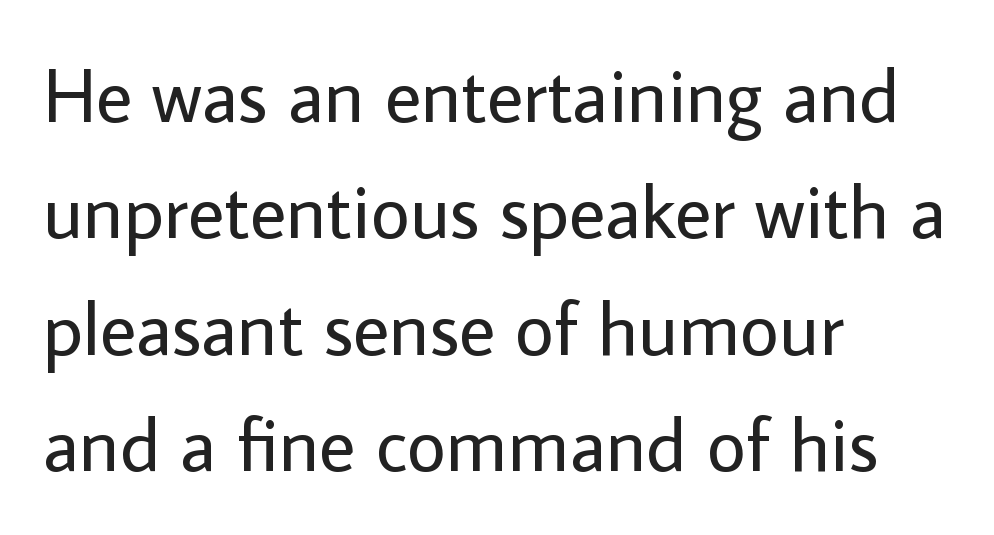
{"serif": "no", "italic": "no", "bold": "no", "weight": "regular", "width": "normal", "stroke_contrast": "low", "x_height": "medium", "monospaced": "no", "underline": "no", "align": "left", "line_spacing": "normal", "line_spacing_ratio": 1.53, "letter_spacing": "normal", "letter_spacing_em": 0.0, "glyph_px": 76}
